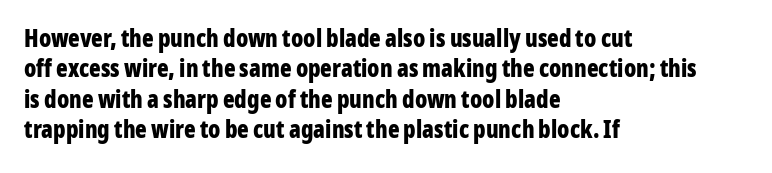
The glyphs are unaccompanied by any horizontal stroke below them. The leading is moderate, giving the passage an even texture. Left-aligned paragraph, ragged on the right. A full-strength bold gives these letters their thick strokes. This sample uses an upright cut, with every glyph sitting square on the baseline.
